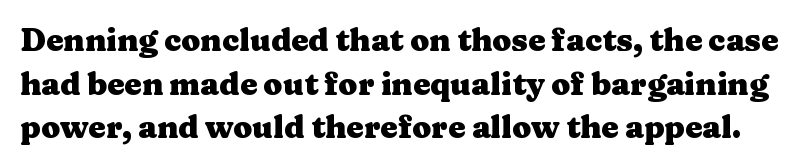
{"serif": "yes", "italic": "no", "bold": "yes", "weight": "heavy", "width": "wide", "stroke_contrast": "medium", "x_height": "medium", "monospaced": "no", "underline": "no", "line_spacing": "normal", "line_spacing_ratio": 1.41, "letter_spacing": "normal", "letter_spacing_em": 0.0, "glyph_px": 31}
